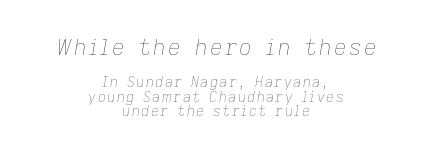
Q: Is the text bold? A: No.
Q: Is the text italic (slanted)? A: Yes, it leans right by about 9 degrees.
Q: Is the text underlined? A: No.
Q: How is the paragraph aligned? A: Centered.
Q: Is the spacing between lines tight, normal or loose? A: Tight.
Q: Which block of text is set in a larger size, the first (top) or the second (bottom)? A: The first (top) one.
